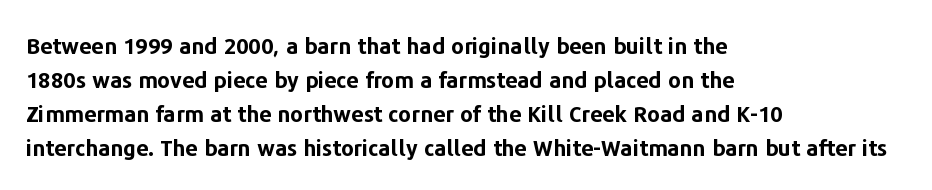
Q: Is the text bold? A: Yes.
Q: Is the text italic (slanted)? A: No, it is upright.
Q: Is the text underlined? A: No.
Q: How is the paragraph aligned? A: Left-aligned.
Q: Is the spacing between letters normal or unusually wide? A: Normal.
Q: Is the spacing between lines tight, normal or loose? A: Normal.
